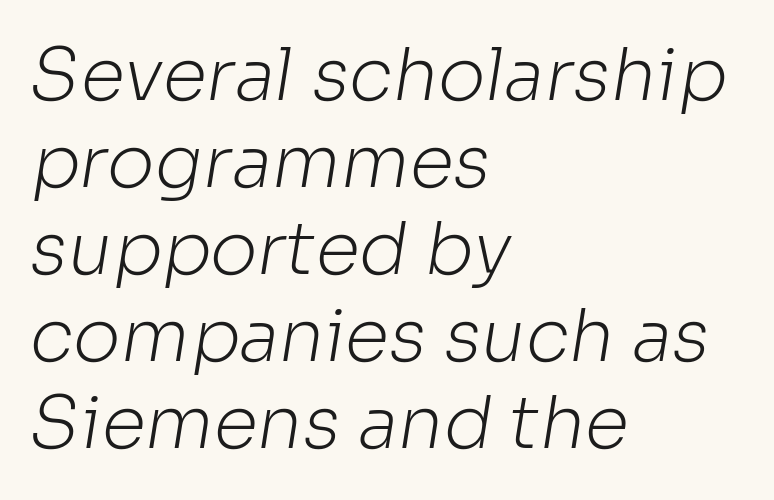
{"serif": "no", "bold": "no", "weight": "light", "width": "normal", "stroke_contrast": "low", "x_height": "medium", "monospaced": "no", "underline": "no", "align": "left", "line_spacing_ratio": 1.21, "letter_spacing": "normal", "letter_spacing_em": 0.0, "glyph_px": 72}
